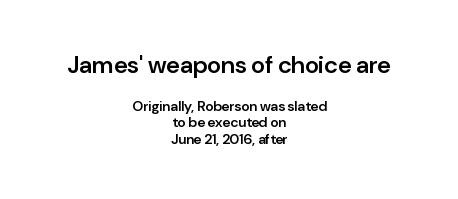
Q: Is the text bold? A: Semi-bold.
Q: Is the text italic (slanted)? A: No, it is upright.
Q: Is the text underlined? A: No.
Q: How is the paragraph aligned? A: Centered.
Q: Is the spacing between letters normal or unusually wide? A: Normal.
Q: Which block of text is set in a larger size, the first (top) or the second (bottom)? A: The first (top) one.
